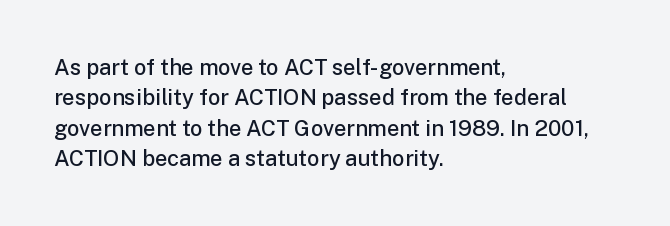
The image shows 22 px text type, upright; set left-aligned, normal line spacing (1.38x), normal letter spacing, not underlined.
